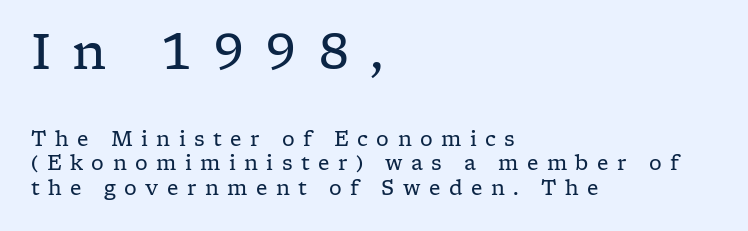
Q: Is the text bold? A: No.
Q: Is the text italic (slanted)? A: No, it is upright.
Q: Is the typeface a serif or a sans-serif typeface? A: Serif.
Q: Is the text underlined? A: No.
Q: How is the paragraph aligned? A: Left-aligned.
Q: Is the spacing between letters normal or unusually wide? A: Unusually wide.
Q: Which block of text is set in a larger size, the first (top) or the second (bottom)? A: The first (top) one.
Q: Width (condensed, normal, or wide)? A: Wide.
Q: Stroke contrast? A: Low.
Q: x-height? A: Medium.
Q: Monospaced? A: No.
